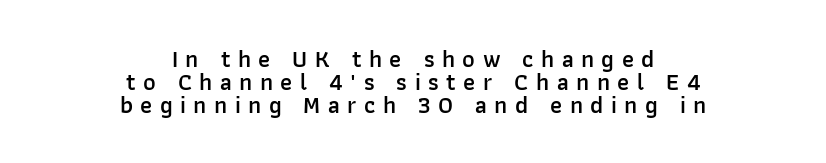
Q: Is the text bold? A: Semi-bold.
Q: Is the text italic (slanted)? A: No, it is upright.
Q: Is the text underlined? A: No.
Q: How is the paragraph aligned? A: Centered.
Q: Is the spacing between letters normal or unusually wide? A: Unusually wide.
Q: Is the spacing between lines tight, normal or loose? A: Tight.
